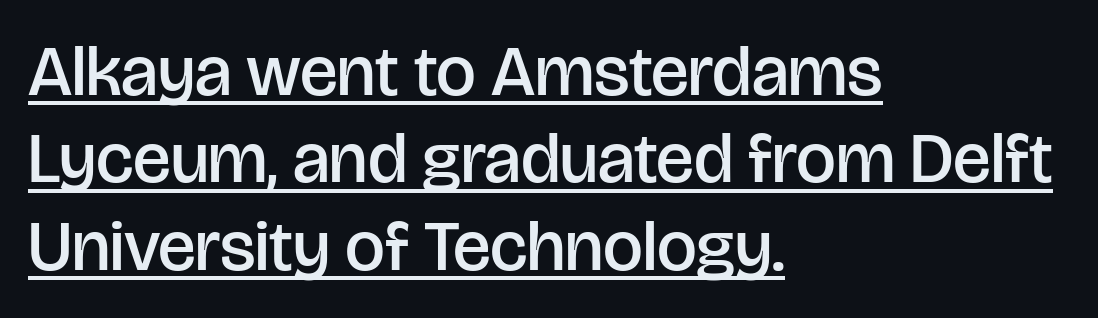
Unlike a traditional serif, this face leaves its strokes unadorned. Vertical strokes here are truly vertical. Think of a printed novel: that variable character pitch is what you see here. Compared with typical body copy, the letter spacing here is the same. Underlined type.
